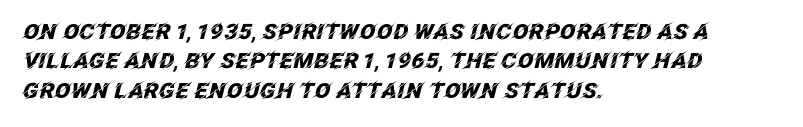
The image shows 21 px bold type, italic (leaning right); set left-aligned, normal line spacing (1.4x), normal letter spacing, not underlined.
